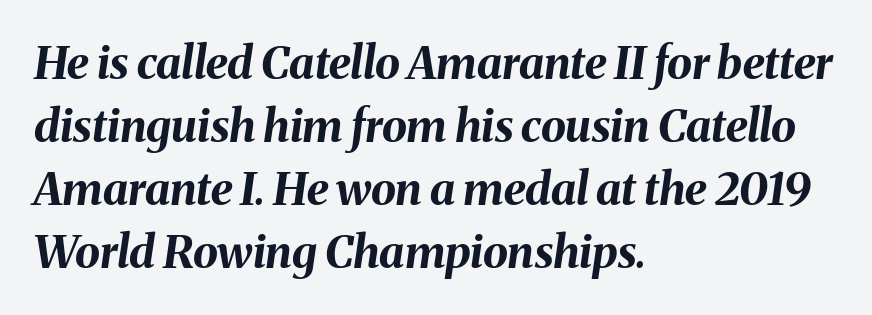
The image shows 45 px bold type, italic (leaning right); set left-aligned, normal line spacing (1.4x), normal letter spacing, not underlined; medium stroke contrast and a medium x-height.
